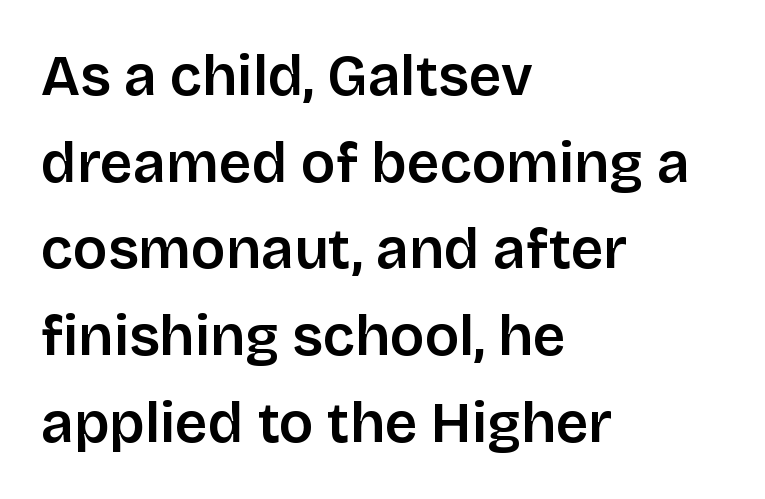
Check where the strokes stop: nothing finishes them off — pure sans. Emphasis by weight is partial: semibold. Left-aligned paragraph, ragged on the right. Proportional: the letters do not fall into vertical columns.
